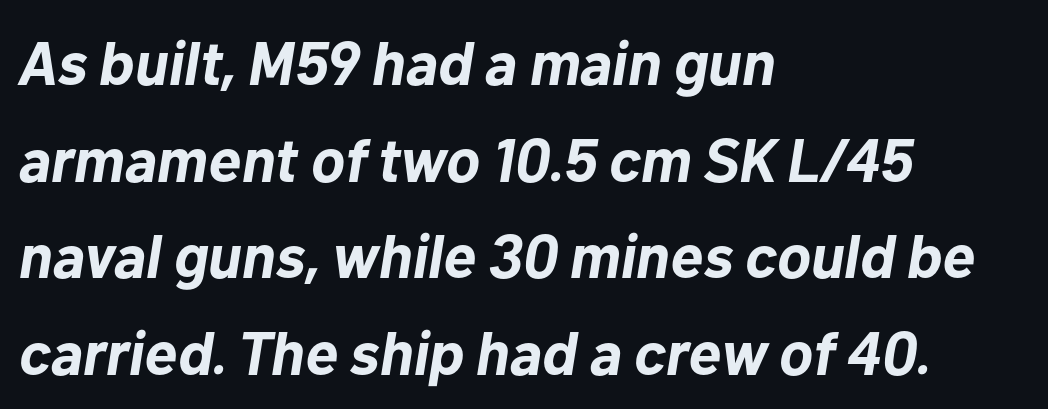
{"italic": "yes", "lean": "right", "slant_degrees": 10, "bold": "yes", "weight": "bold", "width": "normal", "stroke_contrast": "low", "x_height": "medium", "monospaced": "no", "underline": "no", "align": "left", "line_spacing": "normal", "line_spacing_ratio": 1.56, "letter_spacing": "normal", "letter_spacing_em": 0.0, "glyph_px": 62}
